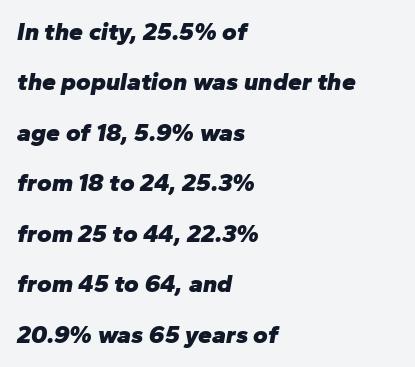
{"italic": "yes", "lean": "right", "slant_degrees": 10, "bold": "yes", "underline": "no", "align": "left", "line_spacing": "loose", "line_spacing_ratio": 2.02, "letter_spacing": "normal", "letter_spacing_em": 0.0, "glyph_px": 25}
